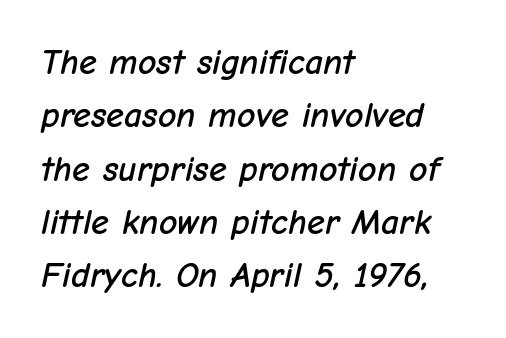
The image shows 36 px text type, italic (leaning right); set left-aligned, normal line spacing (1.48x), normal letter spacing, not underlined; low stroke contrast and a medium x-height.
